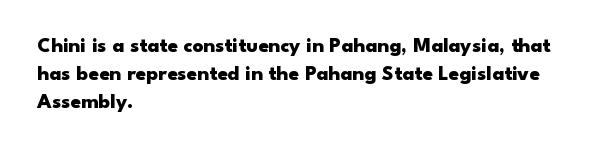
Q: Is the text bold? A: Yes.
Q: Is the text italic (slanted)? A: No, it is upright.
Q: Is the text underlined? A: No.
Q: How is the paragraph aligned? A: Left-aligned.
Q: Is the spacing between letters normal or unusually wide? A: Normal.
Q: Is the spacing between lines tight, normal or loose? A: Normal.
